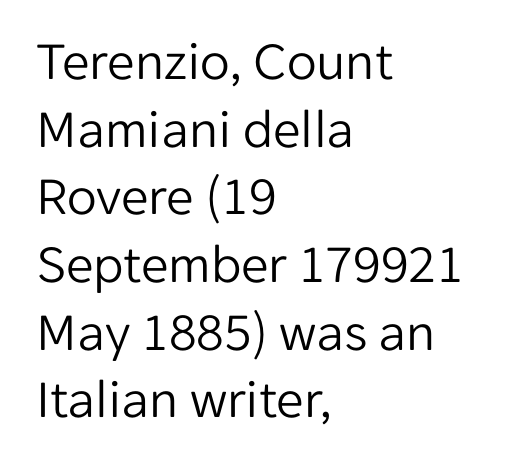
Stems here are at most as thick as an everyday book face. Designer's note — italics off, roman on. Words appear dense and cohesive because spacing is normal. Type without underlining.
